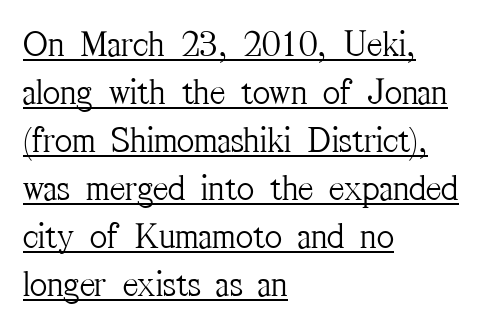
A roman cut, with each character standing at attention. Between one letter and the next there's only the usual sliver of space. Where is the straight margin? On the left. The typesetting does not lean heavy: it is not bold.
